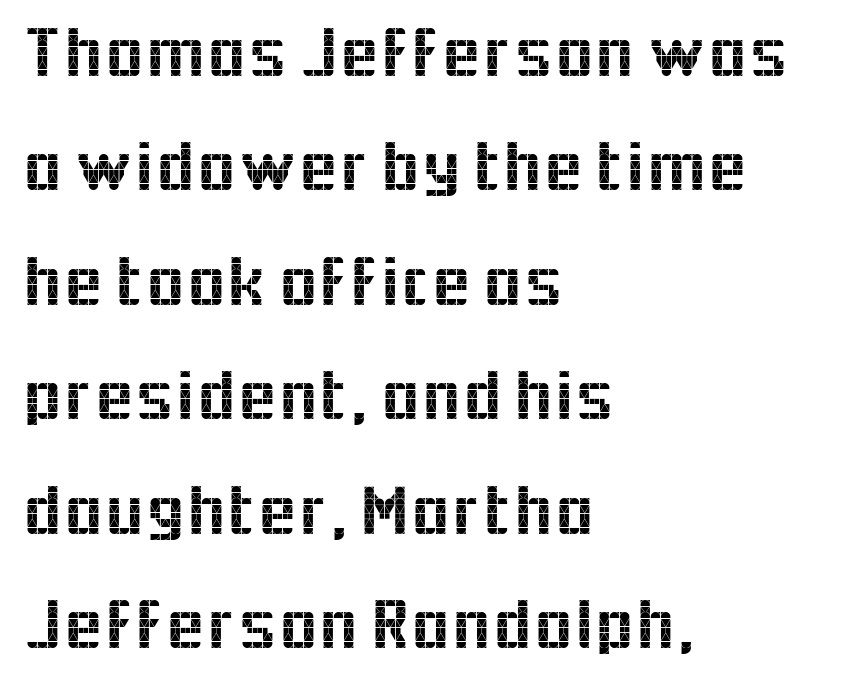
The passage shown is not underscored anywhere. Quick note: interline space is typical. This is roman type, the default non-slanted kind. The lines in this sample share a left origin and differ only in where they stop.
